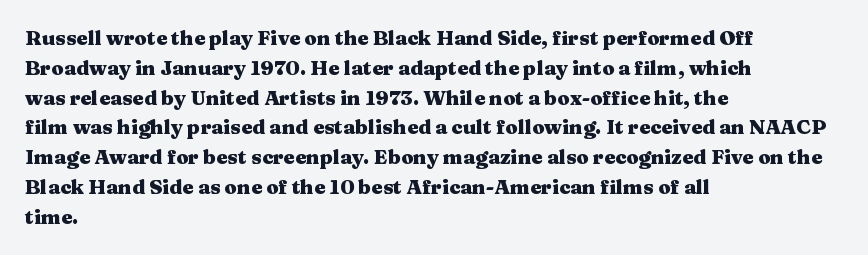
{"italic": "no", "bold": "yes", "underline": "no", "align": "left", "line_spacing": "normal", "line_spacing_ratio": 1.49, "letter_spacing": "normal", "letter_spacing_em": 0.0, "glyph_px": 20}
